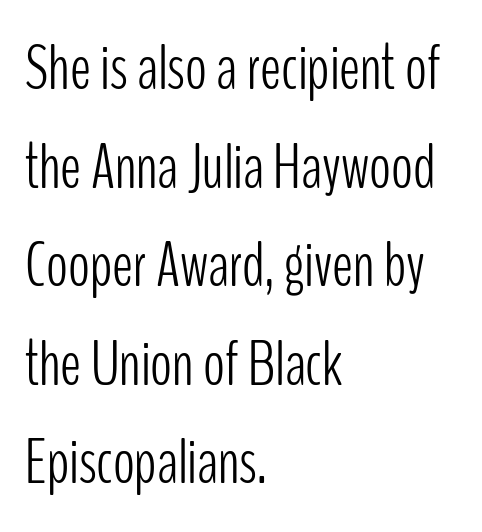
Q: Is the text bold? A: No.
Q: Is the text italic (slanted)? A: No, it is upright.
Q: Is the typeface a serif or a sans-serif typeface? A: Sans-serif.
Q: Is the text underlined? A: No.
Q: How is the paragraph aligned? A: Left-aligned.
Q: Is the spacing between letters normal or unusually wide? A: Normal.
Q: Is the spacing between lines tight, normal or loose? A: Normal.
Q: Width (condensed, normal, or wide)? A: Condensed.
Q: Stroke contrast? A: Low.
Q: x-height? A: Medium.
Q: Monospaced? A: No.
